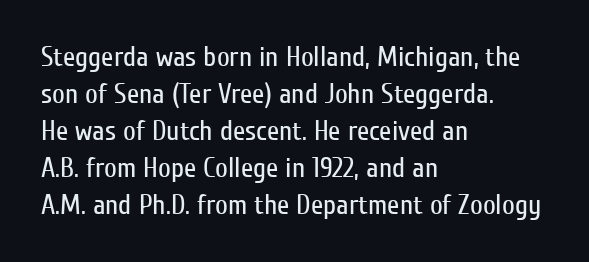
The image shows 28 px regular-weight, condensed sans-serif type, upright; set left-aligned, normal line spacing (1.32x), normal letter spacing, not underlined; low stroke contrast and a medium x-height.
